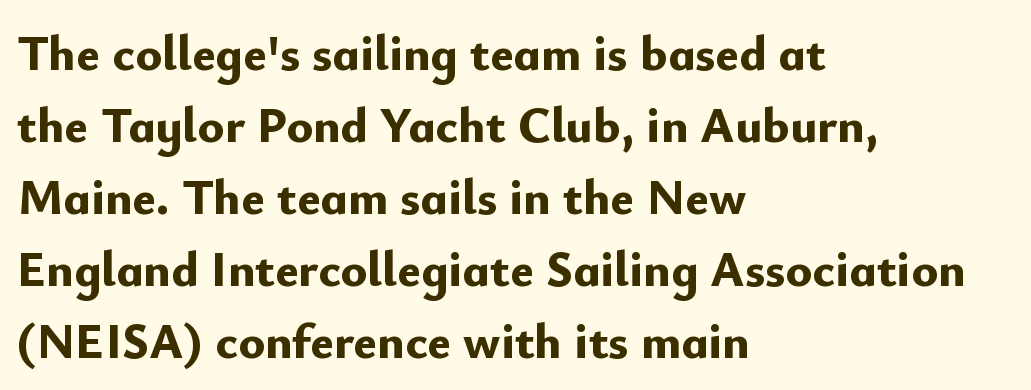
{"serif": "no", "italic": "no", "bold": "yes", "weight": "bold", "width": "normal", "stroke_contrast": "low", "x_height": "small", "monospaced": "no", "underline": "no", "align": "left", "line_spacing": "normal", "line_spacing_ratio": 1.44, "letter_spacing": "normal", "letter_spacing_em": 0.0, "glyph_px": 50}
